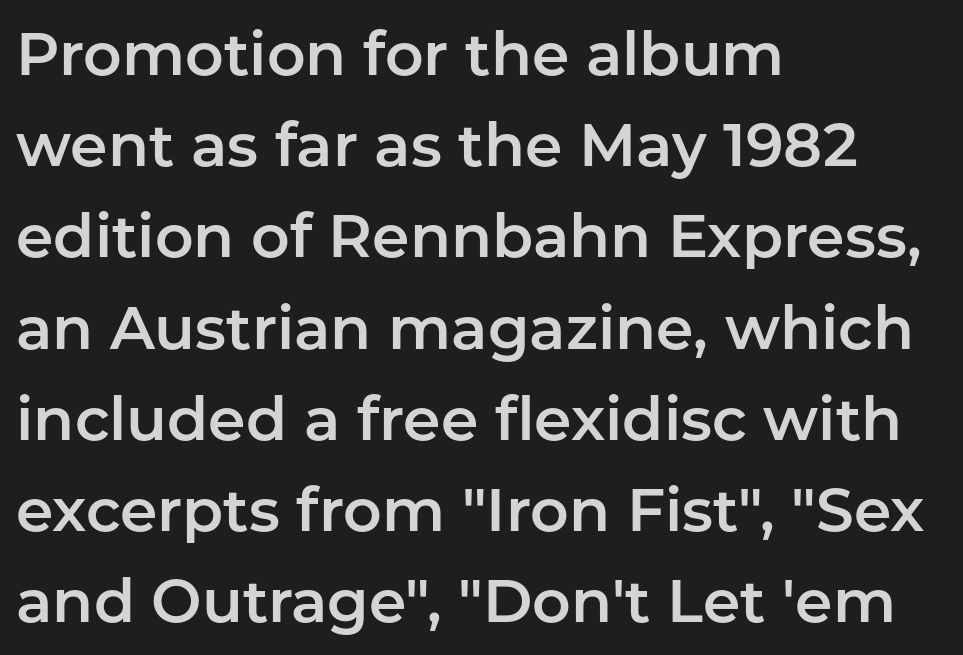
Q: Is the text italic (slanted)? A: No, it is upright.
Q: Is the typeface a serif or a sans-serif typeface? A: Sans-serif.
Q: Is the text underlined? A: No.
Q: How is the paragraph aligned? A: Left-aligned.
Q: Is the spacing between letters normal or unusually wide? A: Normal.
Q: Is the spacing between lines tight, normal or loose? A: Normal.
Q: Width (condensed, normal, or wide)? A: Normal.
Q: Stroke contrast? A: Low.
Q: x-height? A: Medium.
Q: Monospaced? A: No.
